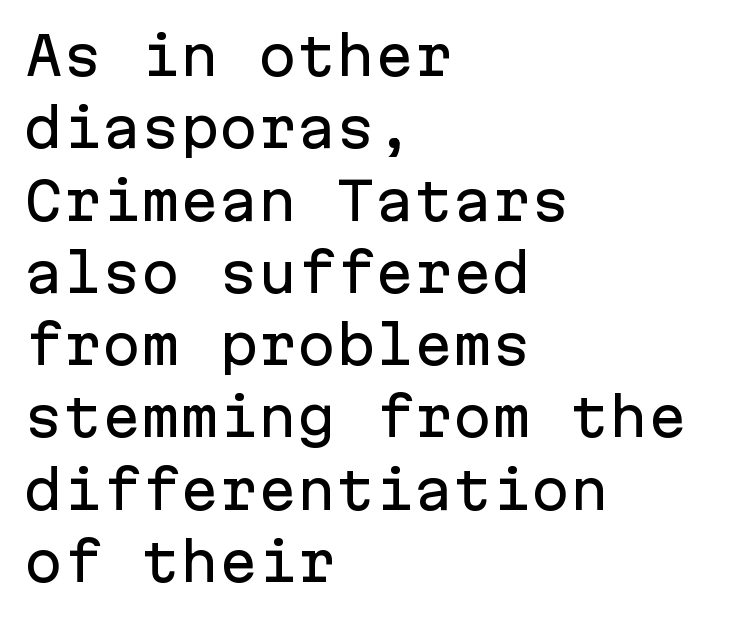
The image shows 52 px sans-serif type, upright, monospaced; set left-aligned, normal line spacing (1.39x), normal letter spacing, not underlined; low stroke contrast and a medium x-height.
